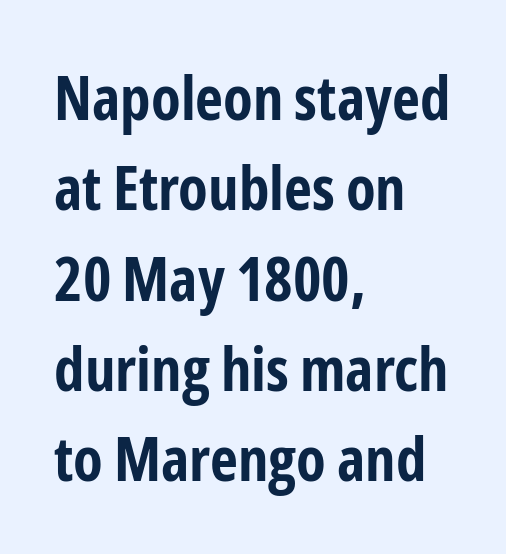
{"serif": "no", "italic": "no", "bold": "yes", "weight": "bold", "width": "condensed", "stroke_contrast": "low", "x_height": "medium", "monospaced": "no", "underline": "no", "align": "left", "line_spacing": "normal", "line_spacing_ratio": 1.48, "letter_spacing": "normal", "letter_spacing_em": 0.0, "glyph_px": 61}
